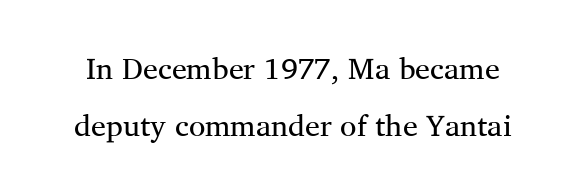
{"serif": "yes", "italic": "no", "bold": "no", "weight": "regular", "width": "normal", "stroke_contrast": "medium", "x_height": "medium", "monospaced": "no", "underline": "no", "line_spacing_ratio": 1.89, "letter_spacing": "normal", "letter_spacing_em": 0.0, "glyph_px": 30}
